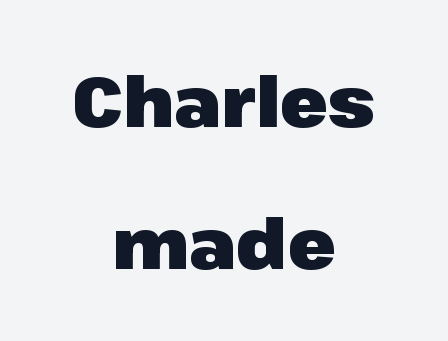
{"serif": "no", "italic": "no", "bold": "yes", "weight": "heavy", "width": "normal", "stroke_contrast": "low", "x_height": "medium", "monospaced": "no", "underline": "no", "align": "center", "line_spacing": "loose", "line_spacing_ratio": 2.0, "letter_spacing": "normal", "letter_spacing_em": 0.0, "glyph_px": 71}
